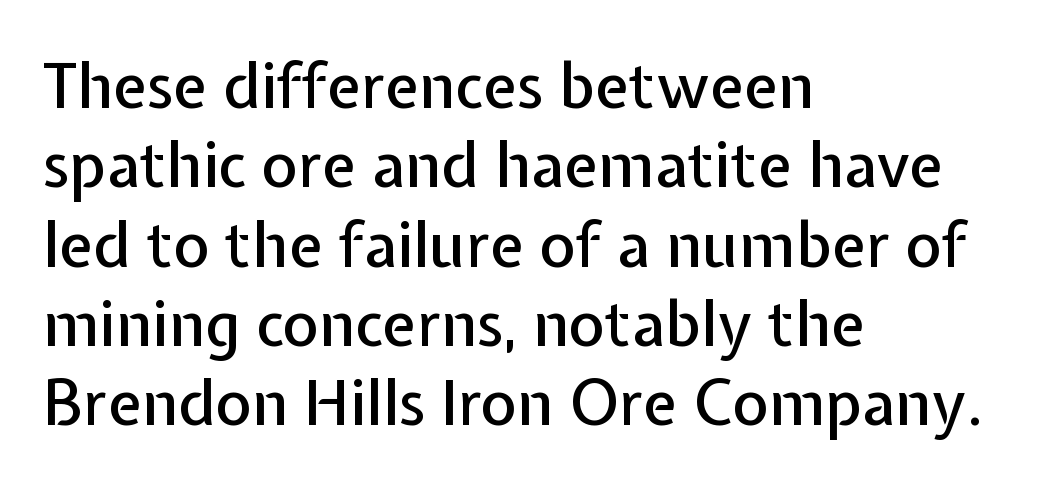
Regular leading. The space beneath each line is pristine and unruled. Style check: upright. Observe the ordinary spacing: letters are neighbours, not strangers. Visually the block forms a straight wall on the left and a jagged coastline on the right.
